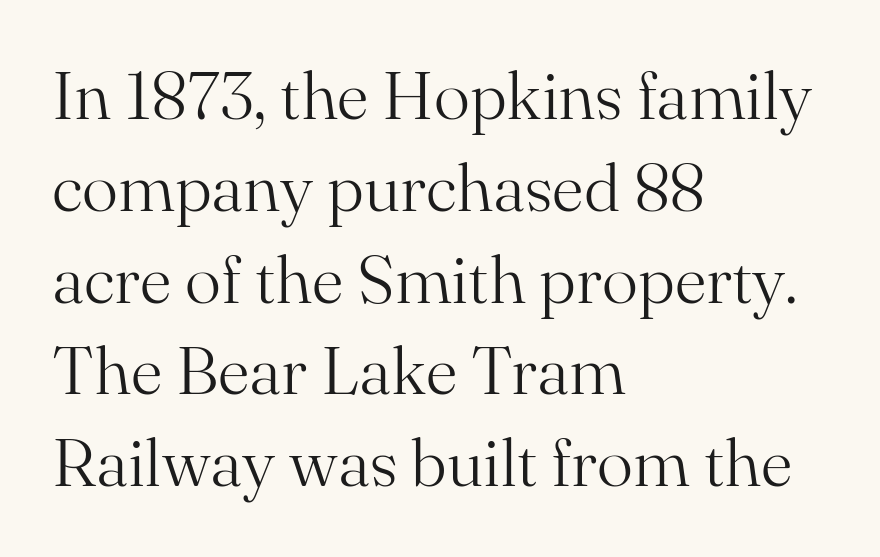
The image shows 68 px light serif type, upright; set left-aligned, normal line spacing (1.35x), normal letter spacing, not underlined; medium stroke contrast and a small x-height.
